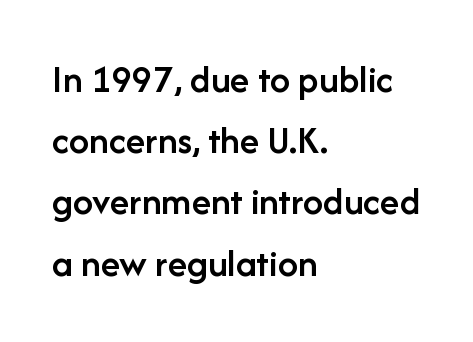
Q: Is the text bold? A: Semi-bold.
Q: Is the text italic (slanted)? A: No, it is upright.
Q: Is the typeface a serif or a sans-serif typeface? A: Sans-serif.
Q: Is the text underlined? A: No.
Q: How is the paragraph aligned? A: Left-aligned.
Q: Is the spacing between letters normal or unusually wide? A: Normal.
Q: Is the spacing between lines tight, normal or loose? A: Normal.
Q: Width (condensed, normal, or wide)? A: Normal.
Q: Stroke contrast? A: Low.
Q: x-height? A: Medium.
Q: Monospaced? A: No.
